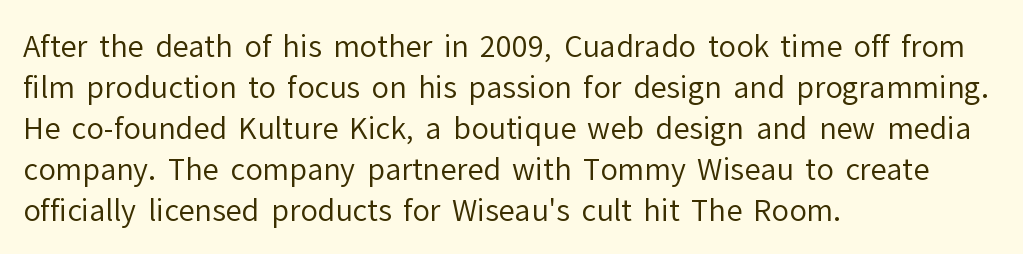
Q: Is the text bold? A: No.
Q: Is the text italic (slanted)? A: No, it is upright.
Q: Is the typeface a serif or a sans-serif typeface? A: Sans-serif.
Q: Is the text underlined? A: No.
Q: How is the paragraph aligned? A: Left-aligned.
Q: Is the spacing between letters normal or unusually wide? A: Normal.
Q: Is the spacing between lines tight, normal or loose? A: Normal.
Q: Width (condensed, normal, or wide)? A: Normal.
Q: Stroke contrast? A: Low.
Q: x-height? A: Medium.
Q: Monospaced? A: No.
